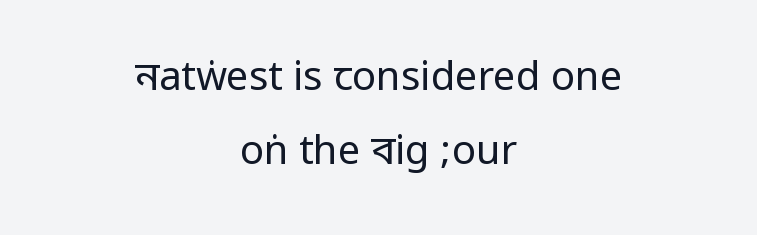
The image shows 40 px regular-weight, condensed sans-serif type, upright; set centered, line spacing 1.86x, normal letter spacing, not underlined; low stroke contrast.
